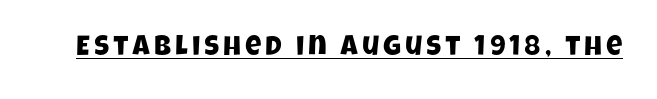
The words here are underlined. You could not count columns in this text — the font is proportionally spaced. A sans-serif font was chosen for this passage.
